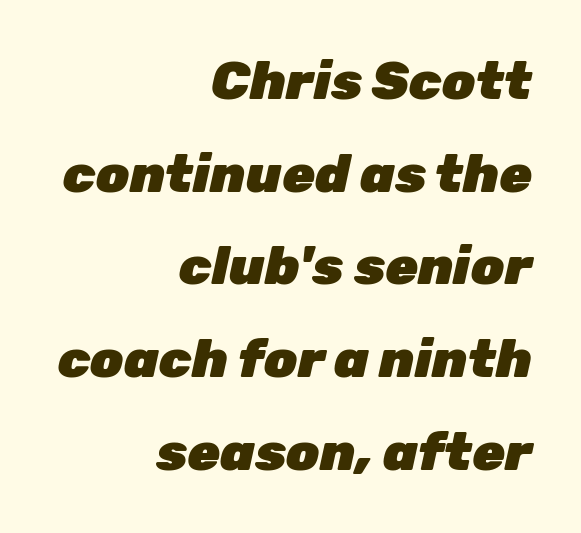
The letters advance in unequal steps, a hallmark of proportional type. The baseline area is clear. The letters are bold, with thick, heavy strokes. The setting favours the right margin, as signatures and pull-quotes sometimes do. This rendering leaves character spacing at its baseline value.
